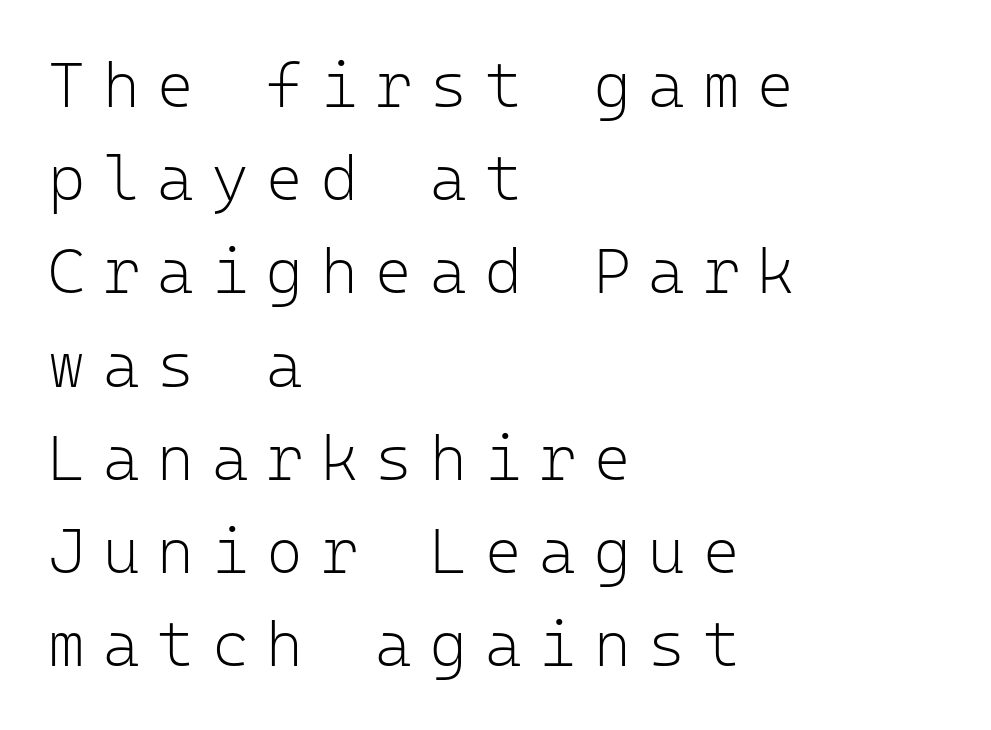
{"serif": "no", "italic": "no", "bold": "no", "weight": "light", "width": "normal", "stroke_contrast": "low", "x_height": "medium", "monospaced": "yes", "underline": "no", "align": "left", "line_spacing": "normal", "line_spacing_ratio": 1.48, "letter_spacing": "wide", "letter_spacing_em": 0.28, "glyph_px": 63}
